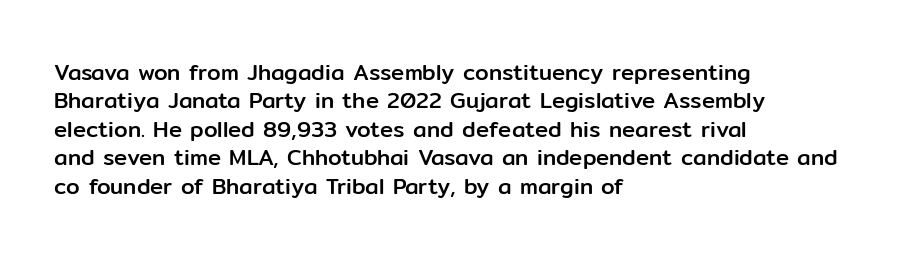
{"italic": "no", "underline": "no", "align": "left", "line_spacing": "normal", "line_spacing_ratio": 1.29, "letter_spacing": "normal", "letter_spacing_em": 0.0, "glyph_px": 22}
